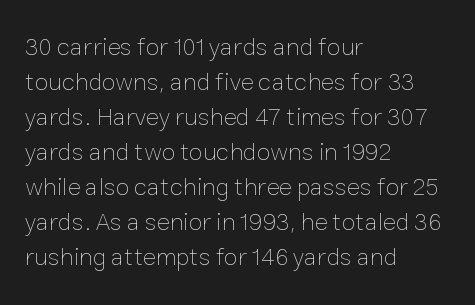
{"italic": "no", "bold": "no", "underline": "no", "align": "left", "line_spacing": "normal", "line_spacing_ratio": 1.4, "letter_spacing": "normal", "letter_spacing_em": 0.0, "glyph_px": 25}
